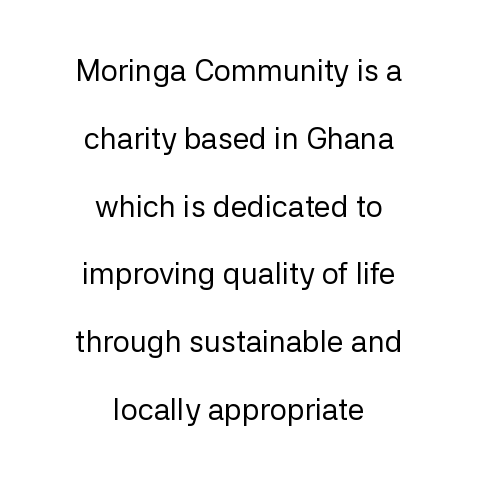
Q: Is the text bold? A: No.
Q: Is the text italic (slanted)? A: No, it is upright.
Q: Is the typeface a serif or a sans-serif typeface? A: Sans-serif.
Q: Is the text underlined? A: No.
Q: How is the paragraph aligned? A: Centered.
Q: Is the spacing between letters normal or unusually wide? A: Normal.
Q: Is the spacing between lines tight, normal or loose? A: Loose.
Q: Width (condensed, normal, or wide)? A: Normal.
Q: Stroke contrast? A: Low.
Q: x-height? A: Medium.
Q: Monospaced? A: No.
